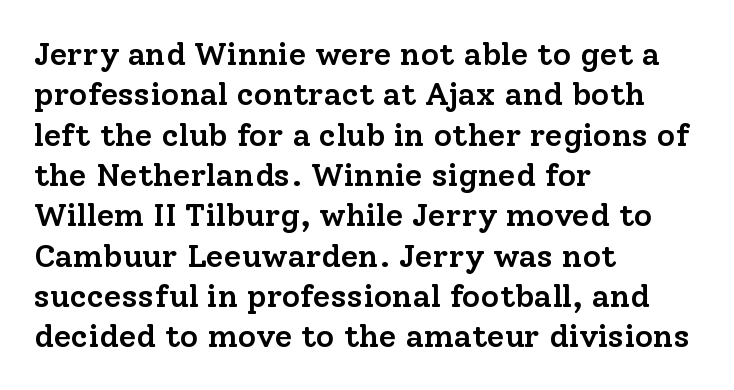
The image shows 32 px semibold serif type, upright; set left-aligned, normal line spacing (1.26x), normal letter spacing, not underlined; low stroke contrast and a medium x-height.
